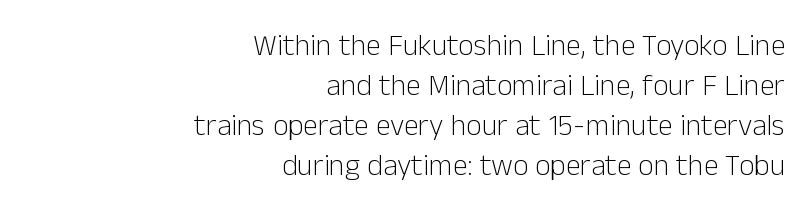
The image shows 30 px light sans-serif type, upright; set right-aligned, normal line spacing (1.33x), normal letter spacing, not underlined; low stroke contrast and a medium x-height.
